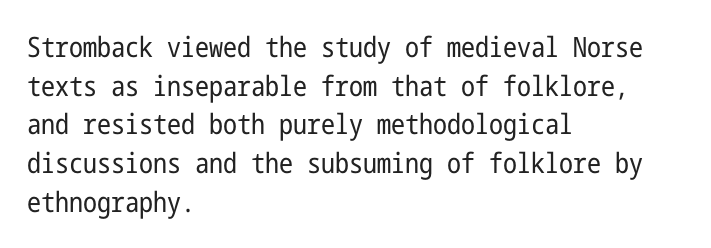
The specimen omits any rule beneath the text block's lines. The vertical gap from one line to the next is medium. Ordinary non-slanted type is in use. Each line starts at the same left margin while the right side varies. The type is set solid horizontally, with unmodified tracking. On a weight scale, this lands at 450 or below.
